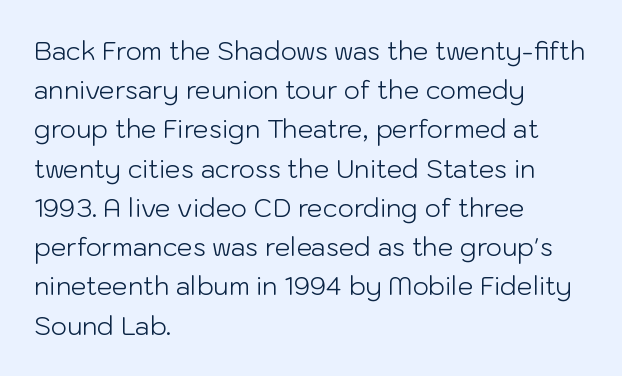
Q: Is the text bold? A: No.
Q: Is the text italic (slanted)? A: No, it is upright.
Q: Is the text underlined? A: No.
Q: How is the paragraph aligned? A: Left-aligned.
Q: Is the spacing between letters normal or unusually wide? A: Normal.
Q: Is the spacing between lines tight, normal or loose? A: Normal.
